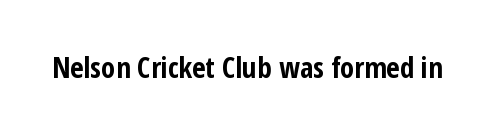
A typesetter would call this zero additional tracking. The gap between lines stays unmarked. The passage shown is typed in a proportional face where columns would drift. The type family on display is of the sans-serif kind. Strong, thick strokes mark this as bold type. The lettering holds an erect, upright posture throughout.
